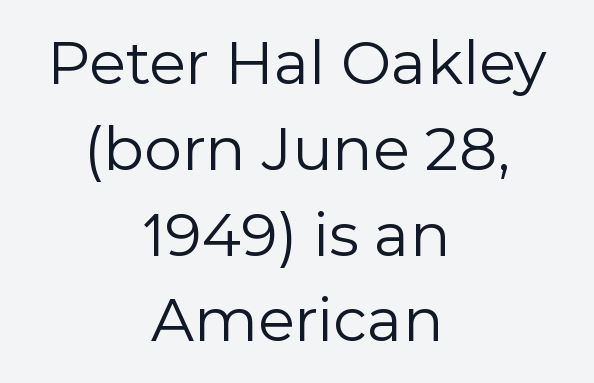
Here the designer chose a conventional face with non-uniform glyph widths. These lines were composed using upright roman letters. Heaviness? Minimal to ordinary, like unemphasized prose. Any mark beneath the type? The region is blank. The horizontal fit of the characters is conventional and even.
